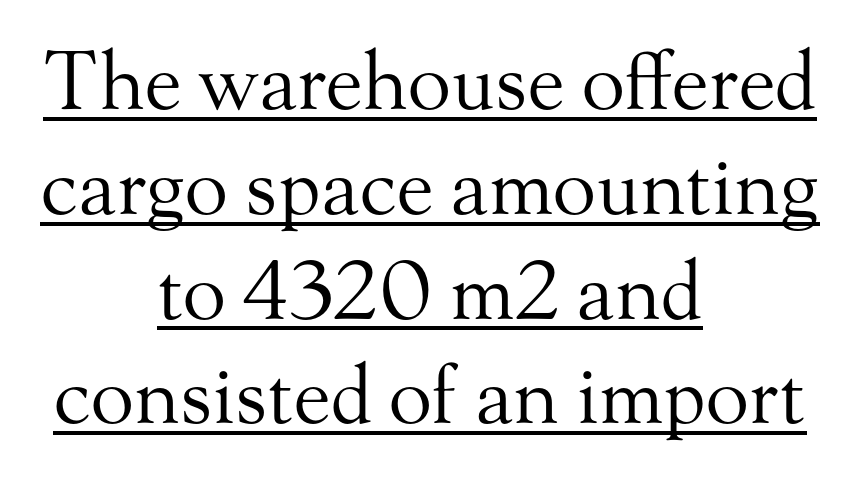
In terms of posture, this sample is upright. Tracking here is standard; glyphs follow each other at the usual distance. Honestly, the row spacing looks completely unremarkable. Think of a printed novel: that variable character pitch is what you see here. These lines are composed in type with serifs. Reading down the block, each line starts at a different indent, mirrored at its end.
